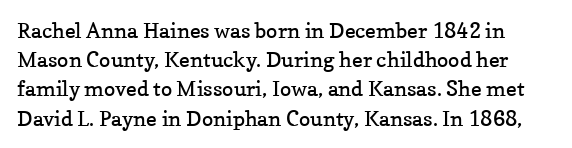
The image shows 21 px text type, upright; set normal line spacing (1.39x), normal letter spacing, not underlined.
